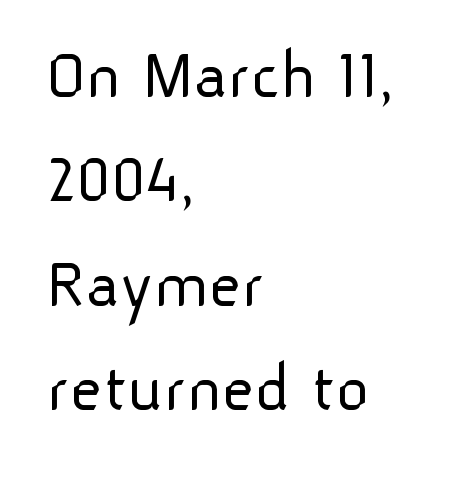
The image shows 72 px light sans-serif type, upright; set left-aligned, normal line spacing (1.45x), normal letter spacing, not underlined; low stroke contrast and a medium x-height.
